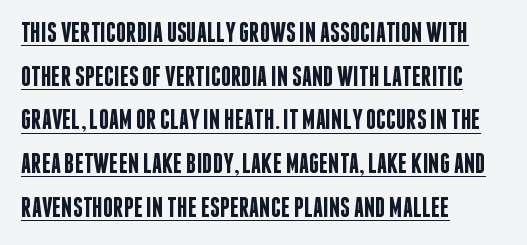
{"serif": "no", "italic": "no", "bold": "semi", "weight": "semibold", "width": "condensed", "stroke_contrast": "low", "x_height": "large", "monospaced": "no", "underline": "yes", "align": "left", "line_spacing": "normal", "line_spacing_ratio": 1.56, "letter_spacing": "normal", "letter_spacing_em": 0.0, "glyph_px": 28}
